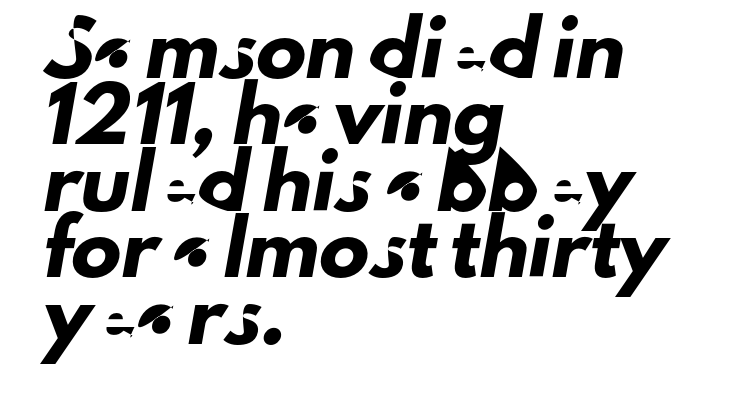
Q: Is the typeface a serif or a sans-serif typeface? A: Sans-serif.
Q: Is the text underlined? A: No.
Q: How is the paragraph aligned? A: Left-aligned.
Q: Is the spacing between letters normal or unusually wide? A: Normal.
Q: Is the spacing between lines tight, normal or loose? A: Normal.
Q: Width (condensed, normal, or wide)? A: Normal.
Q: Stroke contrast? A: Low.
Q: x-height? A: Small.
Q: Monospaced? A: No.
